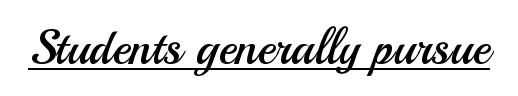
The image shows 49 px regular-weight sans-serif type; set normal letter spacing, underlined; medium stroke contrast and a small x-height.
